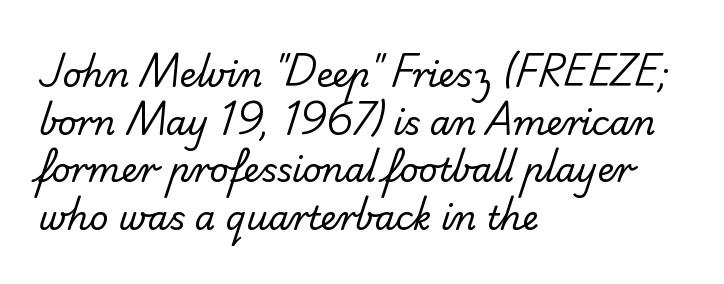
Successive baselines arrive at the customary interval. Descender tails drop into unmarked territory. Weight: not bold — regular or lighter. Looks like regular typesetting: each glyph gets only the width it needs. Teacher's note: observe the even left margin — that is flush-left alignment.
